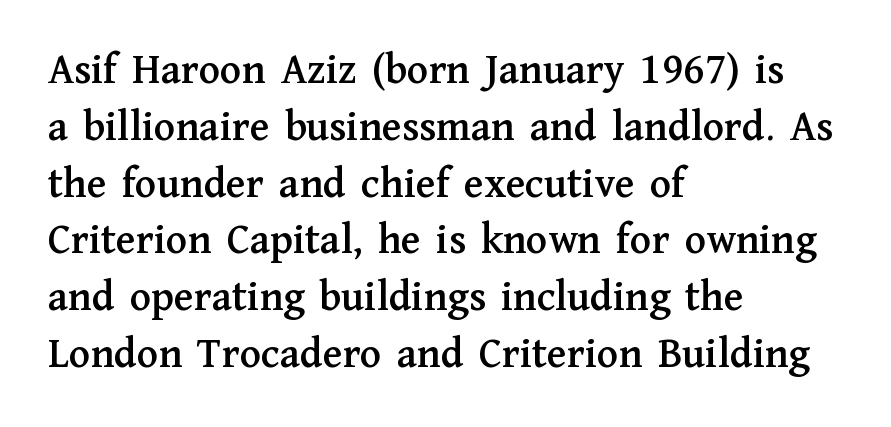
{"serif": "yes", "italic": "no", "width": "normal", "stroke_contrast": "medium", "x_height": "medium", "monospaced": "no", "underline": "no", "align": "left", "line_spacing": "normal", "line_spacing_ratio": 1.29, "letter_spacing": "normal", "letter_spacing_em": 0.0, "glyph_px": 44}
